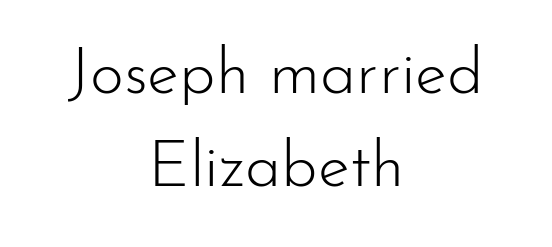
Q: Is the text bold? A: No.
Q: Is the text italic (slanted)? A: No, it is upright.
Q: Is the typeface a serif or a sans-serif typeface? A: Sans-serif.
Q: Is the text underlined? A: No.
Q: How is the paragraph aligned? A: Centered.
Q: Is the spacing between letters normal or unusually wide? A: Normal.
Q: Is the spacing between lines tight, normal or loose? A: Normal.
Q: Width (condensed, normal, or wide)? A: Normal.
Q: Stroke contrast? A: Low.
Q: x-height? A: Small.
Q: Monospaced? A: No.
